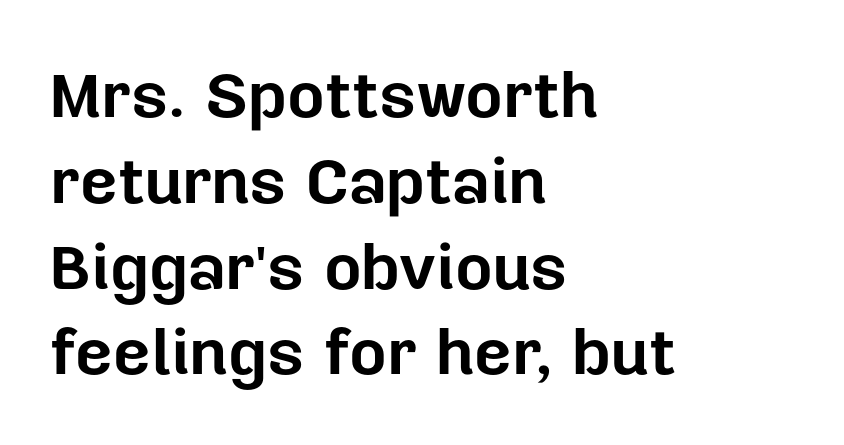
Nobody drew a line under any word here. Words appear dense and cohesive because spacing is normal. Regarding leading, the lines here are spaced in the standard way. The rag falls on the right side of this text block.
